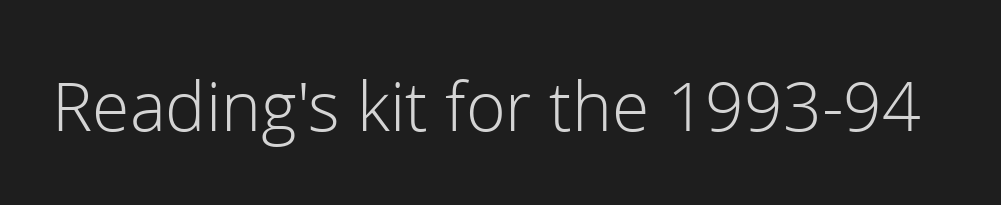
The image shows 73 px light sans-serif type, upright; set normal letter spacing, not underlined; low stroke contrast and a medium x-height.
